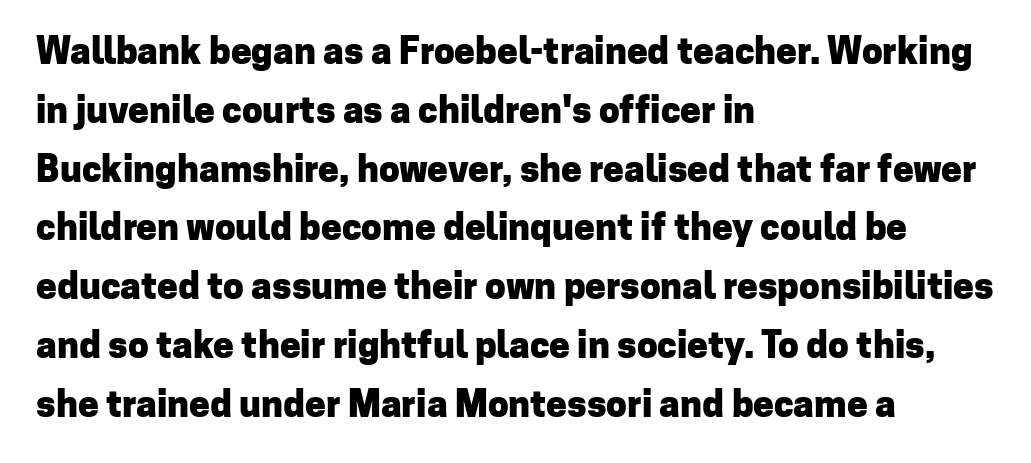
The image shows 37 px heavy sans-serif type, upright; set left-aligned, normal line spacing (1.59x), normal letter spacing, not underlined; low stroke contrast and a medium x-height.
